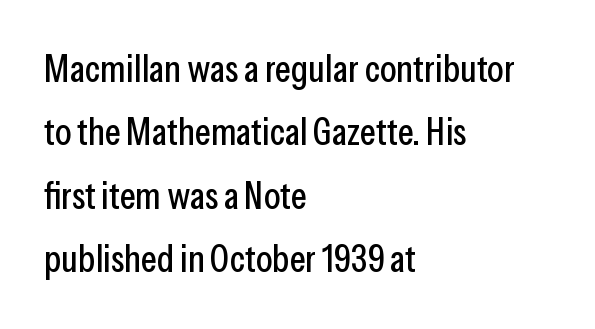
Q: Is the text italic (slanted)? A: No, it is upright.
Q: Is the typeface a serif or a sans-serif typeface? A: Sans-serif.
Q: Is the text underlined? A: No.
Q: How is the paragraph aligned? A: Left-aligned.
Q: Is the spacing between letters normal or unusually wide? A: Normal.
Q: Is the spacing between lines tight, normal or loose? A: Normal.
Q: Width (condensed, normal, or wide)? A: Condensed.
Q: Stroke contrast? A: Low.
Q: x-height? A: Medium.
Q: Monospaced? A: No.
